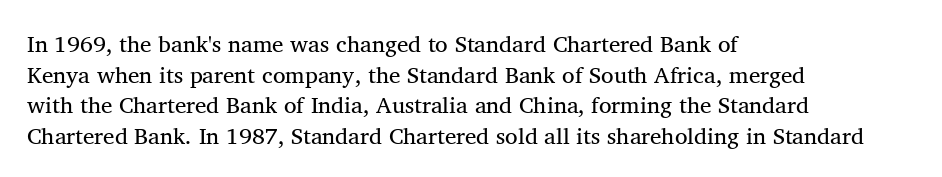
The image shows 23 px text type, upright; set left-aligned, normal line spacing (1.33x), normal letter spacing, not underlined.
